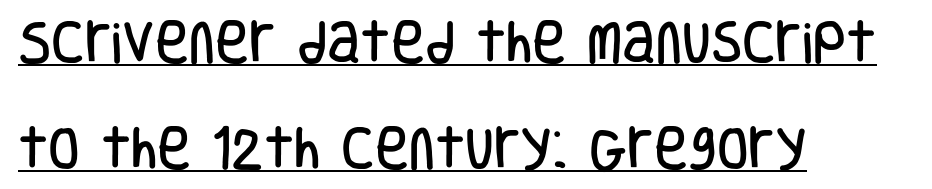
Q: Is the text italic (slanted)? A: No, it is upright.
Q: Is the typeface a serif or a sans-serif typeface? A: Sans-serif.
Q: Is the text underlined? A: Yes.
Q: How is the paragraph aligned? A: Left-aligned.
Q: Is the spacing between letters normal or unusually wide? A: Normal.
Q: Is the spacing between lines tight, normal or loose? A: Loose.
Q: Width (condensed, normal, or wide)? A: Condensed.
Q: Stroke contrast? A: Low.
Q: x-height? A: Large.
Q: Monospaced? A: No.
